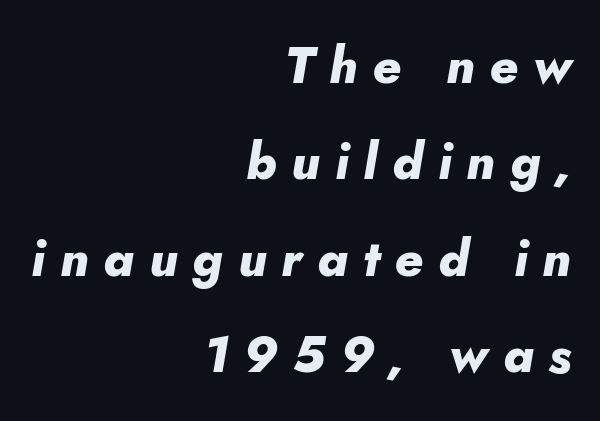
{"italic": "yes", "lean": "right", "slant_degrees": 10, "bold": "yes", "weight": "heavy", "width": "normal", "stroke_contrast": "low", "x_height": "small", "monospaced": "no", "underline": "no", "align": "right", "line_spacing": "loose", "line_spacing_ratio": 1.93, "letter_spacing": "wide", "letter_spacing_em": 0.3, "glyph_px": 50}
